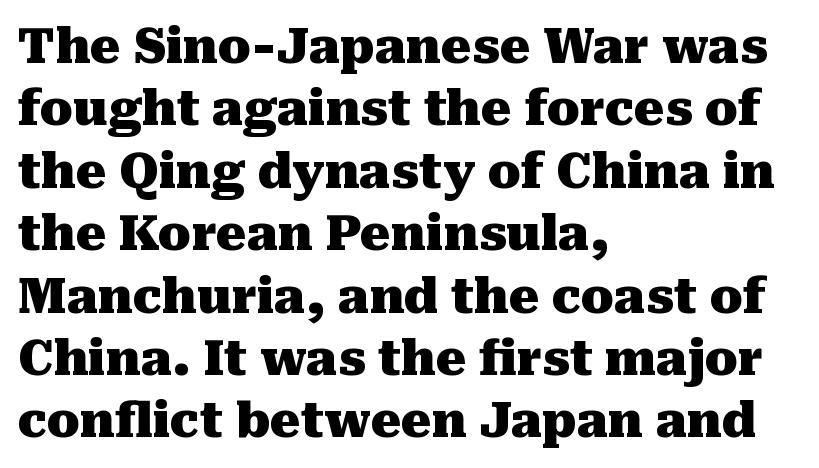
The image shows 48 px heavy serif type, upright; set left-aligned, normal line spacing (1.3x), normal letter spacing, not underlined; medium stroke contrast and a medium x-height.
